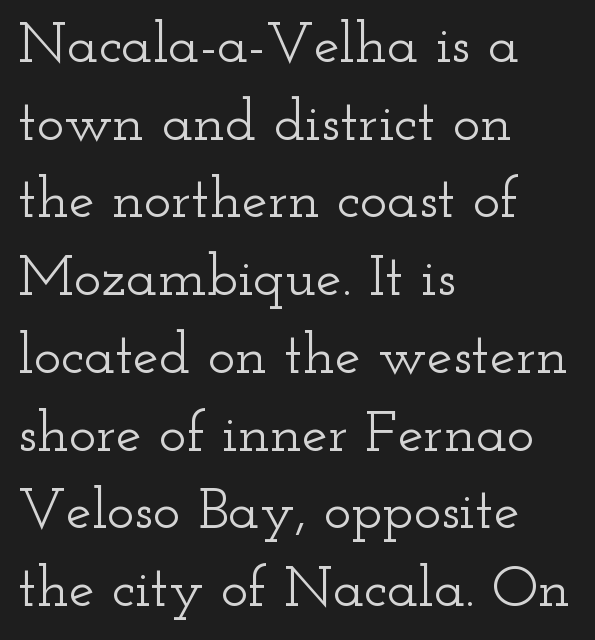
The typography opts for an upright posture over an oblique one. Has an underline been added? It has not. Interline gaps are of average width in this sample. Glyph-to-glyph distance matches everyday printed text. Is this a sans? No — the strokes have serifs.
